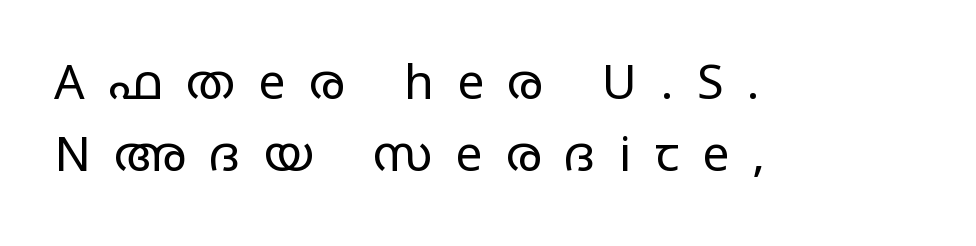
{"serif": "no", "italic": "no", "bold": "no", "weight": "regular", "width": "wide", "stroke_contrast": "low", "x_height": "large", "monospaced": "no", "underline": "no", "align": "left", "line_spacing": "normal", "line_spacing_ratio": 1.51, "letter_spacing": "wide", "letter_spacing_em": 0.49, "glyph_px": 48}
